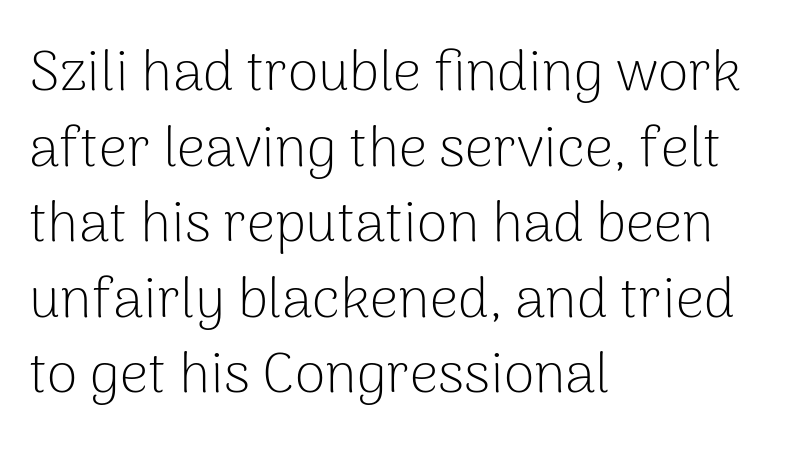
The image shows 56 px light sans-serif type, upright; set left-aligned, normal line spacing (1.35x), normal letter spacing, not underlined; low stroke contrast and a medium x-height.
